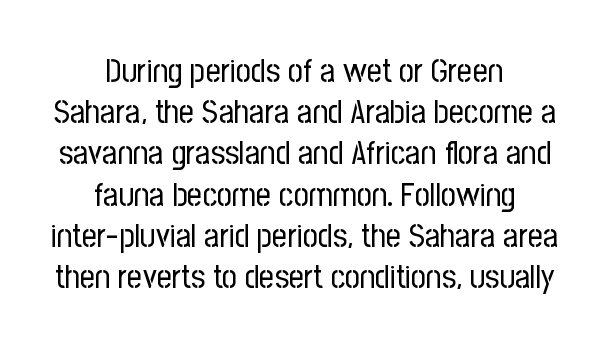
The letters stand upright; this is a roman face. The whitespace from short lines is split evenly between both sides. Leading matches the norm, producing a regular column. Tracking here is standard; glyphs follow each other at the usual distance.
